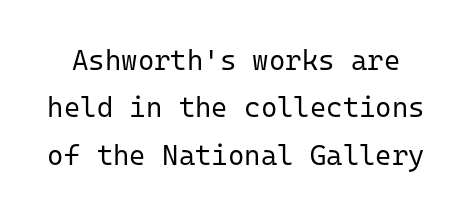
Q: Is the text bold? A: No.
Q: Is the text italic (slanted)? A: No, it is upright.
Q: Is the typeface a serif or a sans-serif typeface? A: Sans-serif.
Q: Is the text underlined? A: No.
Q: Is the spacing between letters normal or unusually wide? A: Normal.
Q: Is the spacing between lines tight, normal or loose? A: Normal.
Q: Width (condensed, normal, or wide)? A: Normal.
Q: Stroke contrast? A: Low.
Q: x-height? A: Medium.
Q: Monospaced? A: Yes.
